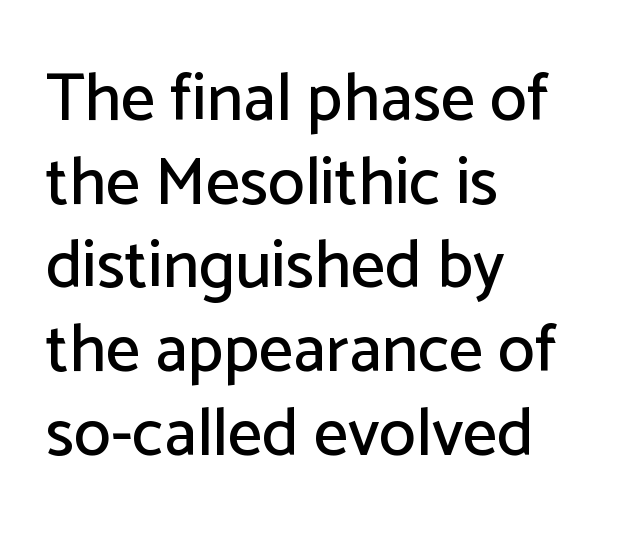
{"serif": "no", "italic": "no", "width": "normal", "stroke_contrast": "low", "x_height": "medium", "monospaced": "no", "underline": "no", "align": "left", "line_spacing": "normal", "line_spacing_ratio": 1.25, "letter_spacing": "normal", "letter_spacing_em": 0.0, "glyph_px": 67}
